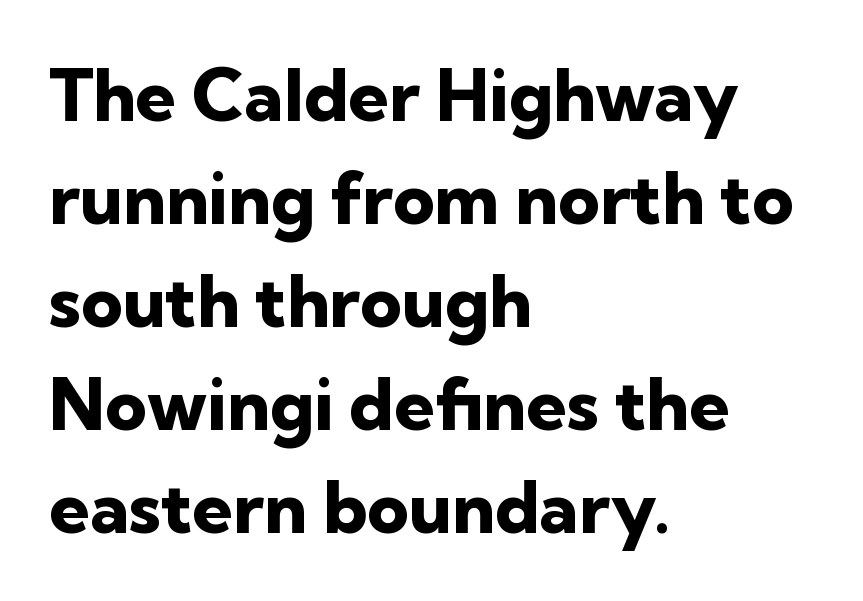
Q: Is the text bold? A: Yes.
Q: Is the text italic (slanted)? A: No, it is upright.
Q: Is the typeface a serif or a sans-serif typeface? A: Sans-serif.
Q: Is the text underlined? A: No.
Q: How is the paragraph aligned? A: Left-aligned.
Q: Is the spacing between letters normal or unusually wide? A: Normal.
Q: Is the spacing between lines tight, normal or loose? A: Normal.
Q: Width (condensed, normal, or wide)? A: Normal.
Q: Stroke contrast? A: Low.
Q: x-height? A: Medium.
Q: Monospaced? A: No.
